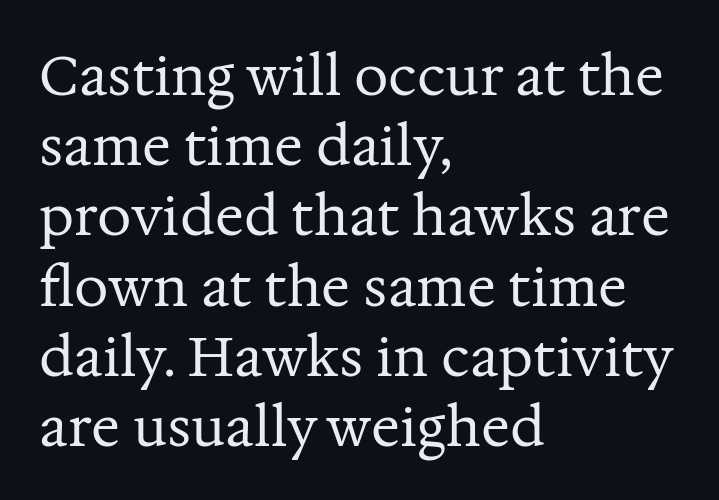
Q: Is the text bold? A: No.
Q: Is the text italic (slanted)? A: No, it is upright.
Q: Is the typeface a serif or a sans-serif typeface? A: Serif.
Q: Is the text underlined? A: No.
Q: How is the paragraph aligned? A: Left-aligned.
Q: Is the spacing between letters normal or unusually wide? A: Normal.
Q: Is the spacing between lines tight, normal or loose? A: Normal.
Q: Width (condensed, normal, or wide)? A: Normal.
Q: Stroke contrast? A: Medium.
Q: x-height? A: Medium.
Q: Monospaced? A: No.
